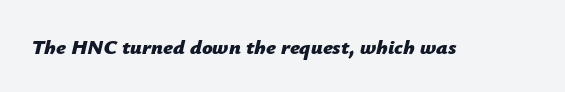
The image shows 21 px bold type, italic (leaning right); set normal letter spacing, not underlined.
